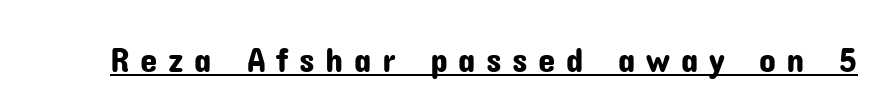
{"serif": "no", "italic": "no", "width": "normal", "stroke_contrast": "low", "x_height": "medium", "monospaced": "no", "underline": "yes", "letter_spacing": "wide", "letter_spacing_em": 0.3, "glyph_px": 35}
